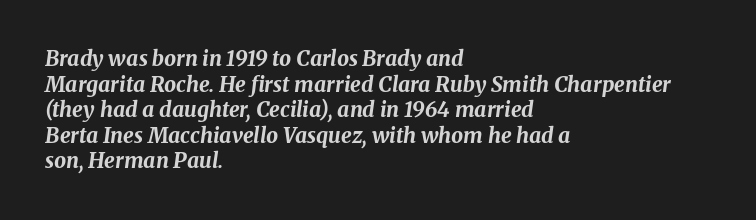
The image shows 21 px bold type, italic (leaning right); set left-aligned, line spacing 1.22x, normal letter spacing, not underlined.
